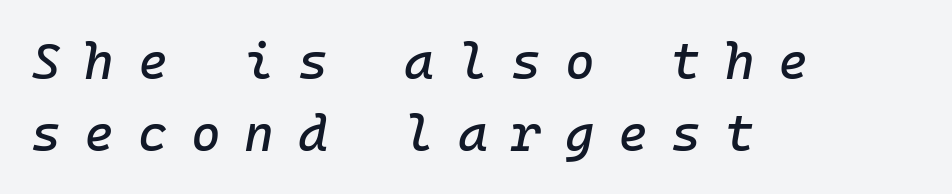
The image shows 51 px text type, italic (leaning right), monospaced; set left-aligned, normal line spacing (1.41x), unusually wide letter spacing (+0.46 em), not underlined; low stroke contrast and a medium x-height.
